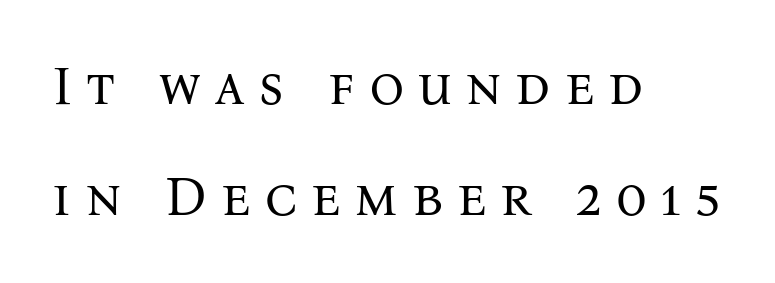
{"serif": "yes", "italic": "no", "bold": "no", "weight": "regular", "width": "normal", "stroke_contrast": "medium", "x_height": "medium", "monospaced": "no", "underline": "no", "align": "left", "line_spacing": "loose", "line_spacing_ratio": 2.02, "letter_spacing": "wide", "letter_spacing_em": 0.25, "glyph_px": 55}
